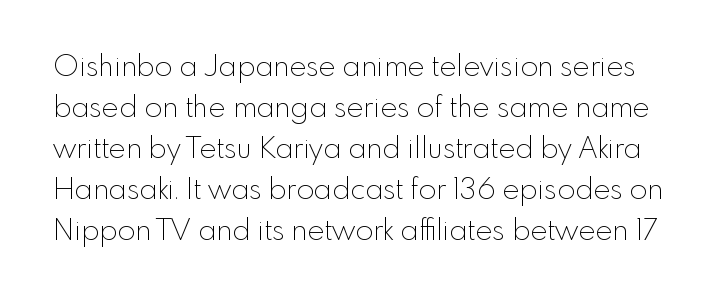
{"serif": "no", "italic": "no", "bold": "no", "weight": "thin", "width": "normal", "x_height": "small", "monospaced": "no", "underline": "no", "line_spacing": "normal", "line_spacing_ratio": 1.41, "letter_spacing": "normal", "letter_spacing_em": 0.0, "glyph_px": 29}
